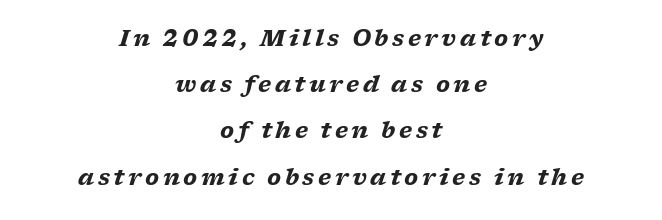
Q: Is the text bold? A: Yes.
Q: Is the text italic (slanted)? A: Yes, it leans right by about 17 degrees.
Q: Is the text underlined? A: No.
Q: How is the paragraph aligned? A: Centered.
Q: Is the spacing between lines tight, normal or loose? A: Loose.
